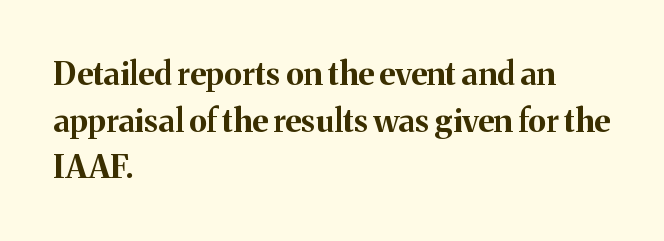
The rendering uses a bold face; every stroke is thick and dark. Varying glyph widths throughout — classic text-font behaviour. Serif or sans? Serif — the stroke terminals have little feet. What stands out about the letter spacing? Nothing — it is the standard amount. Only glyphs here, with clear space below each row.
